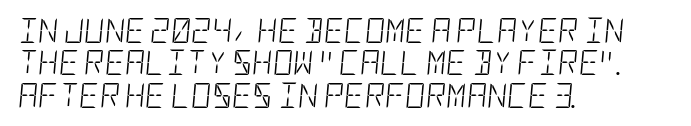
{"italic": "yes", "lean": "right", "slant_degrees": 5, "bold": "no", "underline": "no", "align": "left", "line_spacing": "normal", "line_spacing_ratio": 1.3, "letter_spacing": "normal", "letter_spacing_em": 0.0, "glyph_px": 25}
